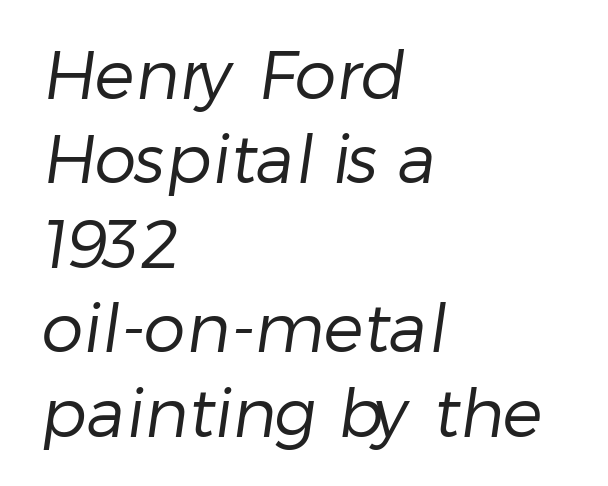
Only glyphs here, with clear space below each row. The face used here is proportionally spaced, like ordinary book or web type. The weight tops out at a normal text grade. The letterforms sit shoulder to shoulder at normal distance.
